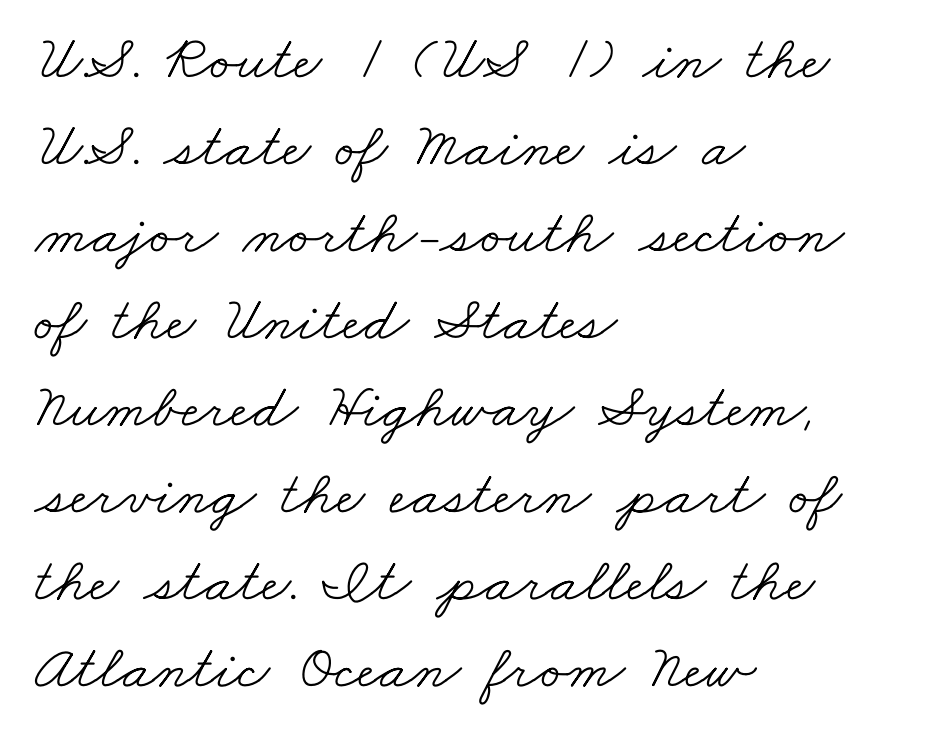
{"serif": "yes", "bold": "no", "weight": "light", "width": "wide", "stroke_contrast": "low", "x_height": "small", "monospaced": "no", "underline": "no", "align": "left", "line_spacing": "normal", "line_spacing_ratio": 1.38, "letter_spacing": "normal", "letter_spacing_em": 0.0, "glyph_px": 63}
